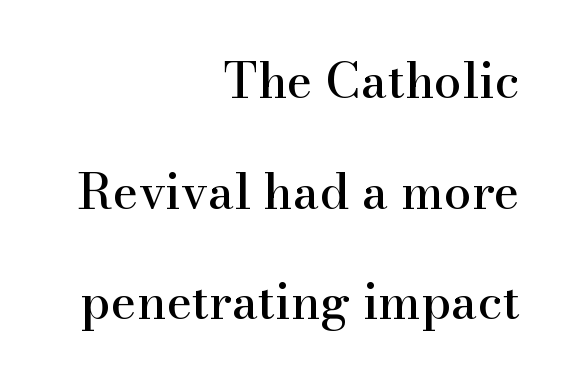
{"serif": "yes", "italic": "no", "width": "normal", "stroke_contrast": "high", "x_height": "small", "monospaced": "no", "underline": "no", "align": "right", "line_spacing": "loose", "line_spacing_ratio": 2.26, "letter_spacing": "normal", "letter_spacing_em": 0.0, "glyph_px": 49}
